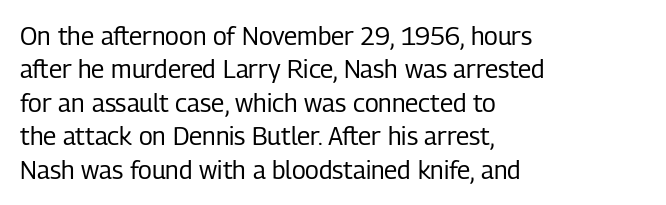
{"italic": "no", "bold": "no", "underline": "no", "align": "left", "line_spacing": "normal", "line_spacing_ratio": 1.34, "letter_spacing": "normal", "letter_spacing_em": 0.0, "glyph_px": 25}
